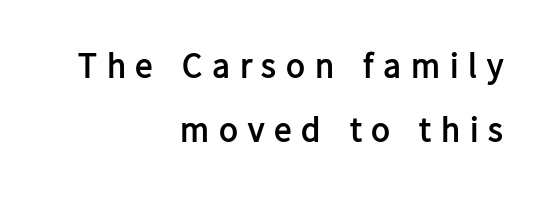
Do the letters lean? They stand straight. Tracking here is generous; glyphs stand well apart from one another. The string is rendered with underlining switched off. Set as a true bold cut, around the 700 mark. The text block is weighted toward the right margin, trailing off unevenly leftward.
